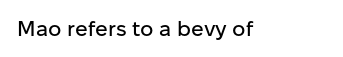
Q: Is the text italic (slanted)? A: No, it is upright.
Q: Is the text underlined? A: No.
Q: Is the spacing between letters normal or unusually wide? A: Normal.
